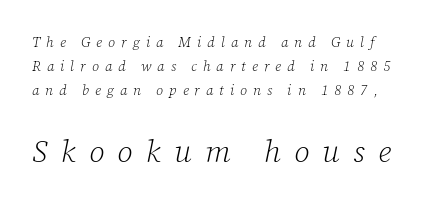
The image shows 31 px light serif type, italic (leaning right); set line spacing 1.73x, unusually wide letter spacing (+0.43 em), not underlined; the second (bottom) block is 2.21x larger; low stroke contrast and a medium x-height.
